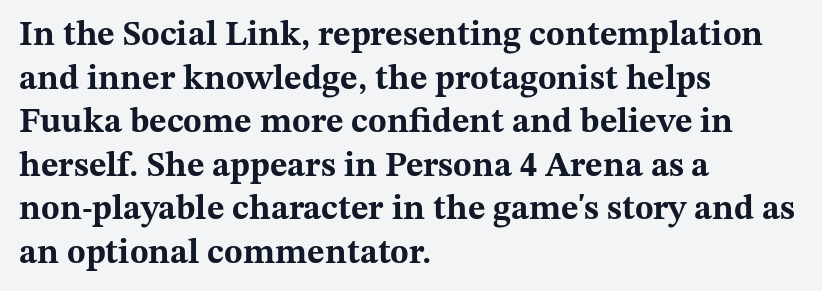
The image shows 34 px bold, wide serif type, upright; set left-aligned, normal line spacing (1.28x), normal letter spacing, not underlined; medium stroke contrast and a medium x-height.
